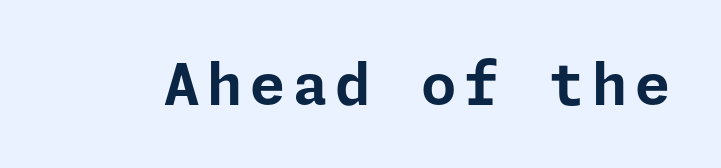
Q: Is the text bold? A: Yes.
Q: Is the text italic (slanted)? A: No, it is upright.
Q: Is the typeface a serif or a sans-serif typeface? A: Sans-serif.
Q: Is the text underlined? A: No.
Q: Width (condensed, normal, or wide)? A: Normal.
Q: Stroke contrast? A: Low.
Q: x-height? A: Medium.
